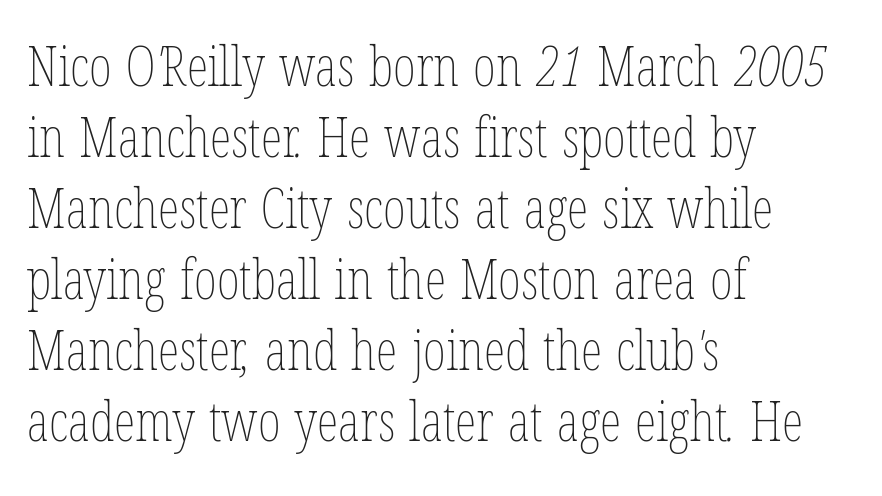
{"bold": "no", "weight": "thin", "width": "condensed", "stroke_contrast": "low", "x_height": "medium", "monospaced": "no", "underline": "no", "align": "left", "line_spacing": "normal", "line_spacing_ratio": 1.29, "letter_spacing": "normal", "letter_spacing_em": 0.0, "glyph_px": 55}
